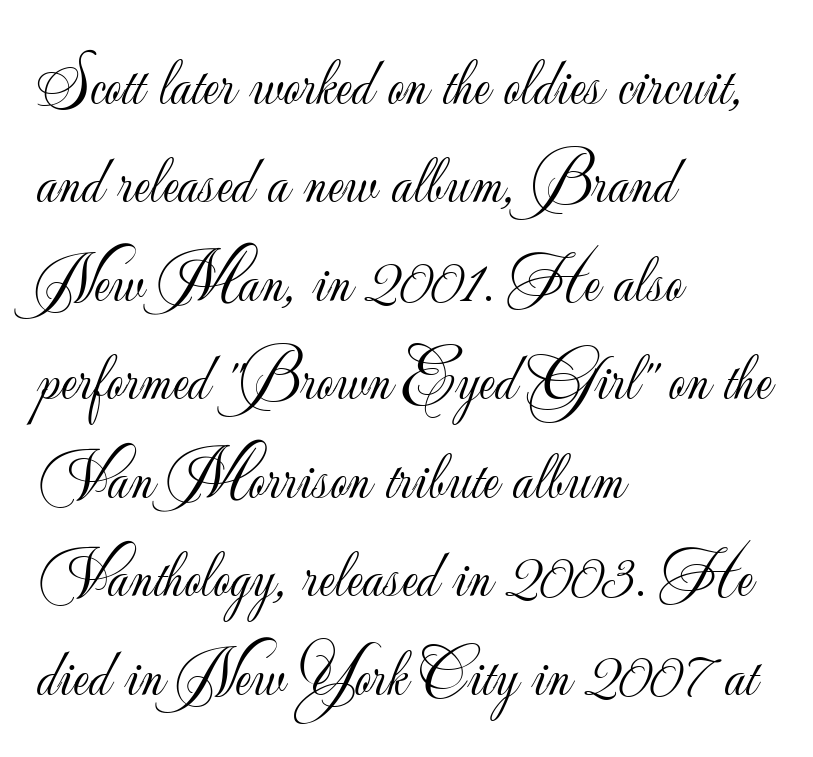
{"serif": "no", "bold": "no", "weight": "light", "width": "normal", "stroke_contrast": "low", "x_height": "small", "monospaced": "no", "underline": "no", "align": "left", "line_spacing": "normal", "line_spacing_ratio": 1.47, "letter_spacing": "normal", "letter_spacing_em": 0.0, "glyph_px": 67}
